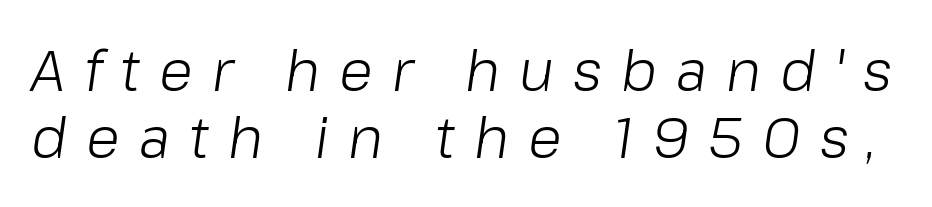
The image shows 56 px light type, italic (leaning right); set line spacing 1.2x, unusually wide letter spacing (+0.34 em), not underlined; low stroke contrast and a medium x-height.
